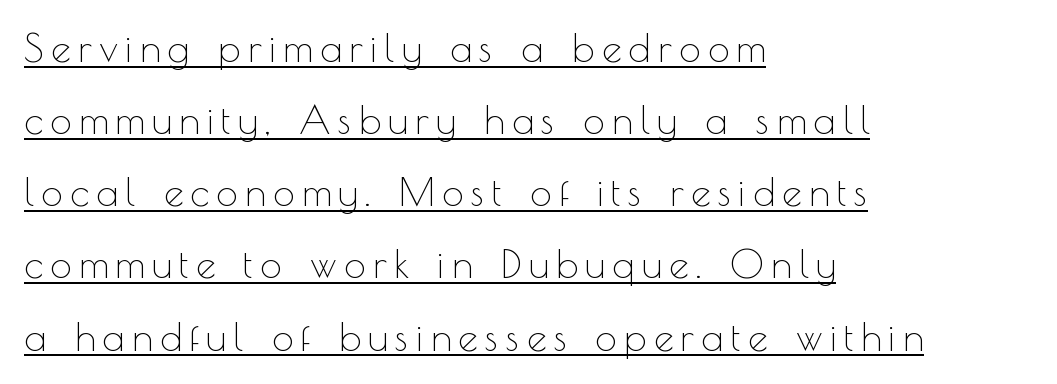
{"serif": "no", "italic": "no", "bold": "no", "weight": "thin", "width": "normal", "x_height": "small", "monospaced": "no", "underline": "yes", "align": "left", "line_spacing_ratio": 1.85, "glyph_px": 39}
